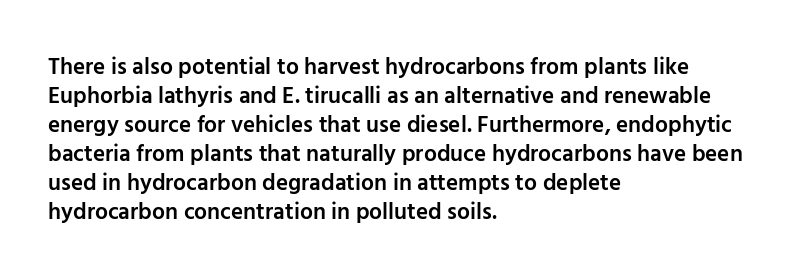
These lines keep a tight, regular rhythm from letter to letter. Horizontally, the lines are justified to the leading edge only. Normally led — the rows are evenly, conventionally spaced. The axis of the letterforms is exactly vertical. Bold? Not quite — semibold, heavier than regular but stopping short.
